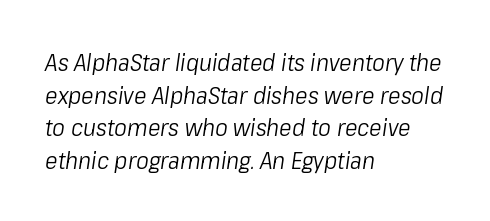
Unbolded letterforms with no extra heft. Emphasis-style slanted type is in use. Descenders are the only things crossing below the line. Is there much room between lines? A standard amount, neither cramped nor airy.
